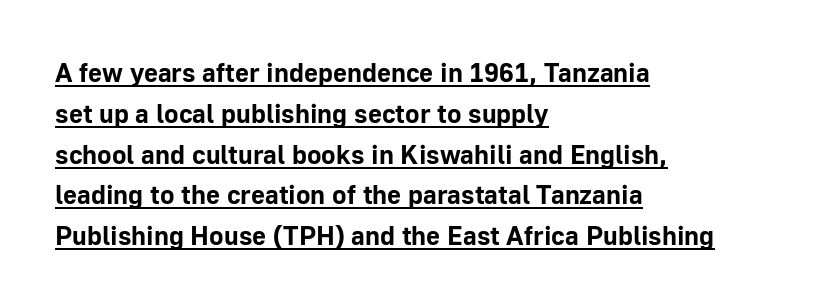
The image shows 27 px bold type, upright; set left-aligned, normal line spacing (1.51x), normal letter spacing, underlined.
